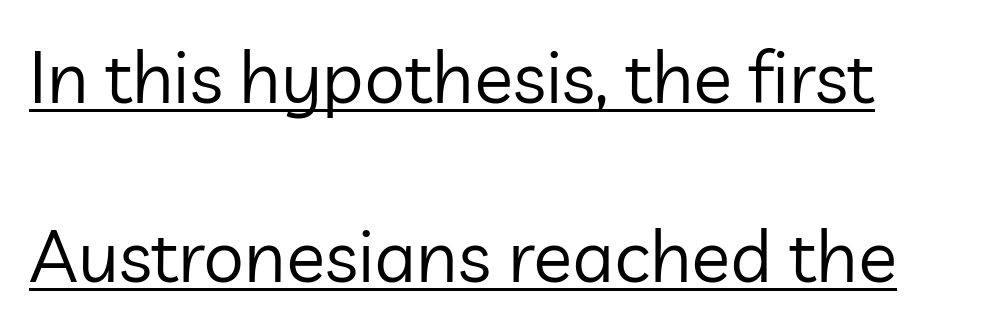
Q: Is the text bold? A: No.
Q: Is the text italic (slanted)? A: No, it is upright.
Q: Is the typeface a serif or a sans-serif typeface? A: Sans-serif.
Q: Is the text underlined? A: Yes.
Q: How is the paragraph aligned? A: Left-aligned.
Q: Is the spacing between letters normal or unusually wide? A: Normal.
Q: Is the spacing between lines tight, normal or loose? A: Loose.
Q: Width (condensed, normal, or wide)? A: Normal.
Q: Stroke contrast? A: Low.
Q: x-height? A: Medium.
Q: Monospaced? A: No.
